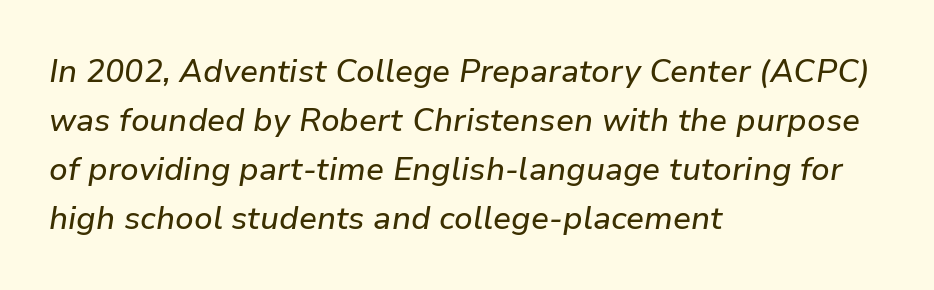
{"italic": "yes", "lean": "right", "slant_degrees": 9, "width": "normal", "stroke_contrast": "low", "x_height": "medium", "monospaced": "no", "underline": "no", "align": "left", "line_spacing": "normal", "line_spacing_ratio": 1.53, "letter_spacing": "normal", "letter_spacing_em": 0.0, "glyph_px": 32}
